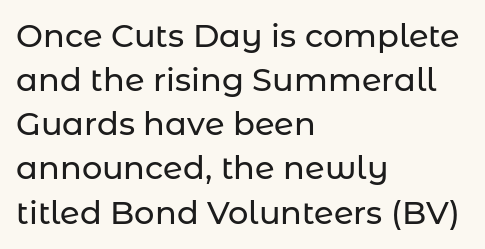
{"serif": "no", "italic": "no", "width": "normal", "stroke_contrast": "low", "x_height": "medium", "monospaced": "no", "underline": "no", "align": "left", "line_spacing": "normal", "line_spacing_ratio": 1.38, "letter_spacing": "normal", "letter_spacing_em": 0.0, "glyph_px": 32}
